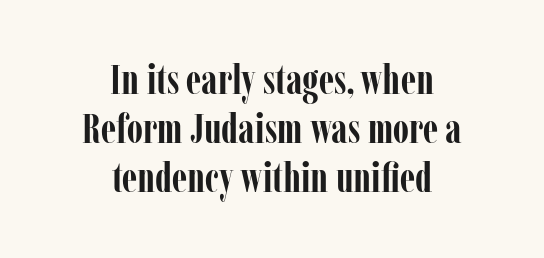
Words float on clear page, feet unadorned. A typesetter would label this face a serif. Students, note that the glyphs here touch the page at normal intervals. A typesetter would call this proportional, since set widths differ per character. Every letter is thick-stroked: bold, no question. In terms of posture, this sample is upright.
